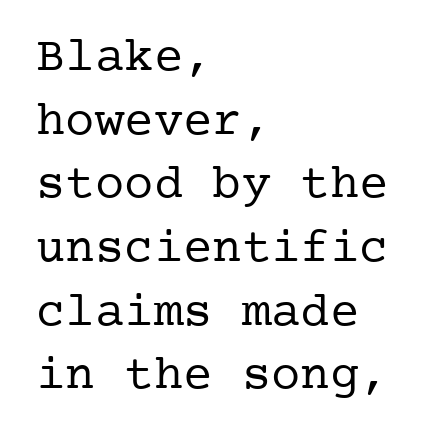
{"serif": "yes", "italic": "no", "bold": "no", "weight": "regular", "width": "normal", "stroke_contrast": "low", "x_height": "medium", "underline": "no", "align": "left", "line_spacing": "normal", "line_spacing_ratio": 1.3, "letter_spacing": "normal", "letter_spacing_em": 0.0, "glyph_px": 49}
